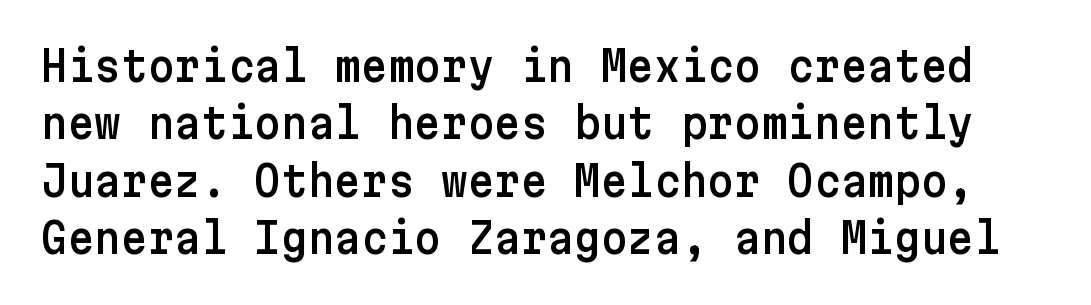
Q: Is the text italic (slanted)? A: No, it is upright.
Q: Is the typeface a serif or a sans-serif typeface? A: Sans-serif.
Q: Is the text underlined? A: No.
Q: Is the spacing between letters normal or unusually wide? A: Normal.
Q: Is the spacing between lines tight, normal or loose? A: Normal.
Q: Width (condensed, normal, or wide)? A: Normal.
Q: Stroke contrast? A: Low.
Q: x-height? A: Medium.
